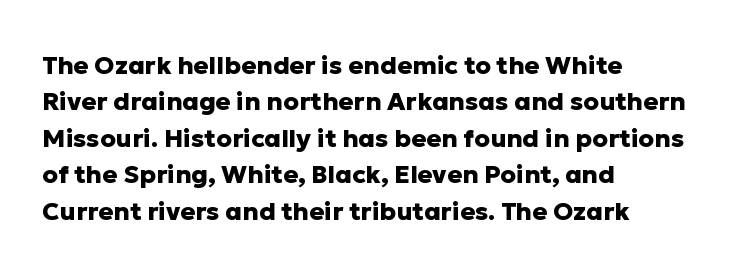
{"italic": "no", "bold": "yes", "underline": "no", "align": "left", "line_spacing": "normal", "line_spacing_ratio": 1.46, "letter_spacing": "normal", "letter_spacing_em": 0.0, "glyph_px": 25}
